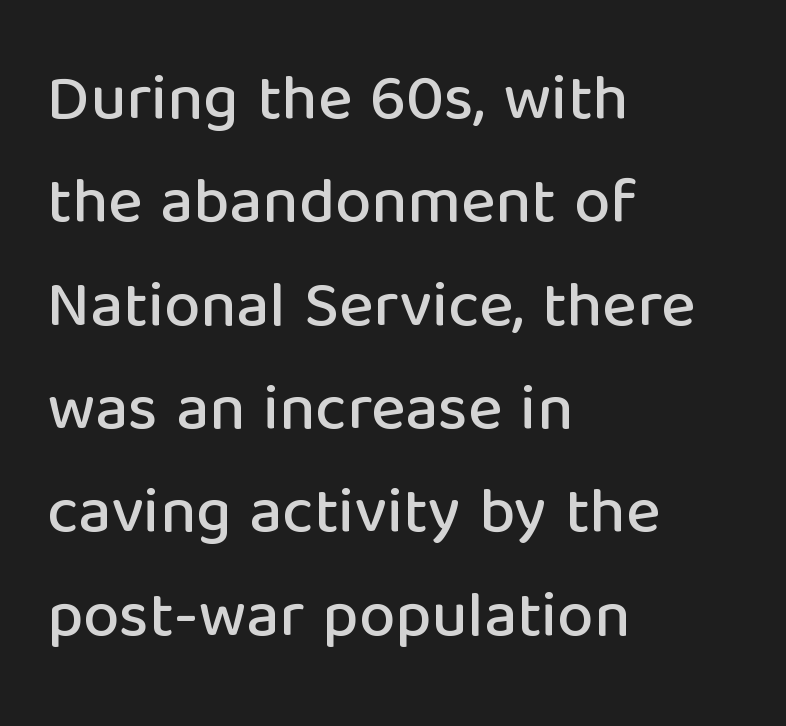
How are the letters spaced? Ordinarily, with no added tracking. Think of a printed novel: that variable character pitch is what you see here. Each row of text sits above clean, open space. The typeface chosen for these lines omits serifs. A classic flush-left, rag-right setting is used for this passage.
